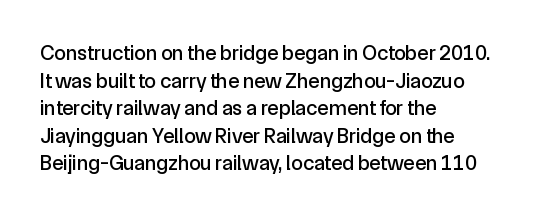
Q: Is the text italic (slanted)? A: No, it is upright.
Q: Is the text underlined? A: No.
Q: How is the paragraph aligned? A: Left-aligned.
Q: Is the spacing between letters normal or unusually wide? A: Normal.
Q: Is the spacing between lines tight, normal or loose? A: Normal.
